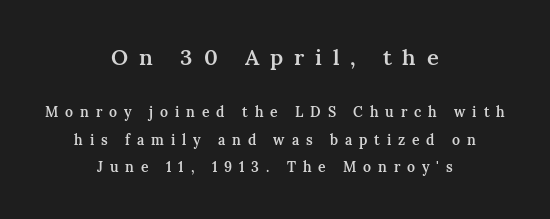
It's the straight-up-and-down kind of type. Is the lower block the larger one? No — the upper block carries the bigger type. Vertical spacing — loose. The letters are spread apart with noticeably loose tracking.
